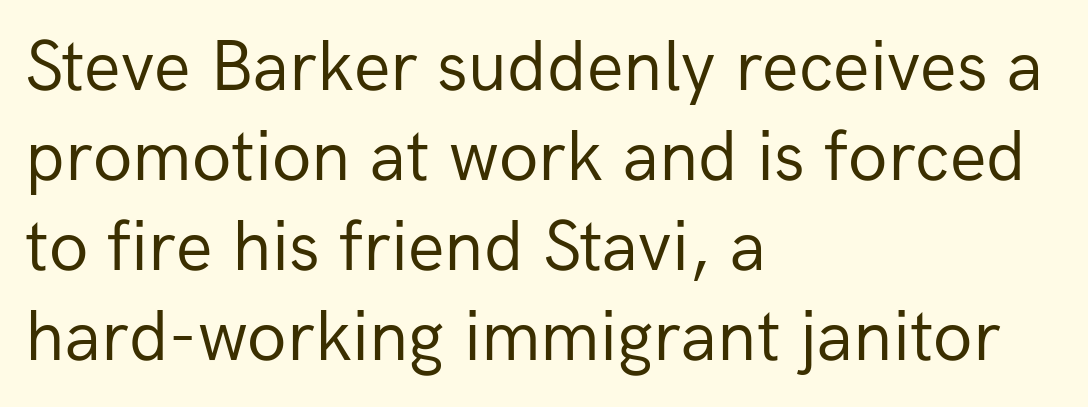
The image shows 72 px regular-weight sans-serif type, upright; set left-aligned, normal line spacing (1.25x), normal letter spacing, not underlined; low stroke contrast and a medium x-height.
